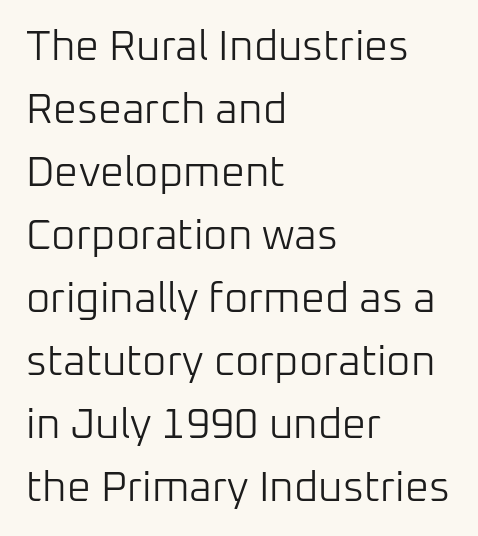
Teacher's note: observe the even left margin — that is flush-left alignment. This block has exactly the height ordinary leading produces. Serif or sans? Sans — the stroke terminals are bare. This is not heavy type; no bold has been used. Spacing between characters is what you'd get straight out of the box. These lines were composed using upright roman letters.
